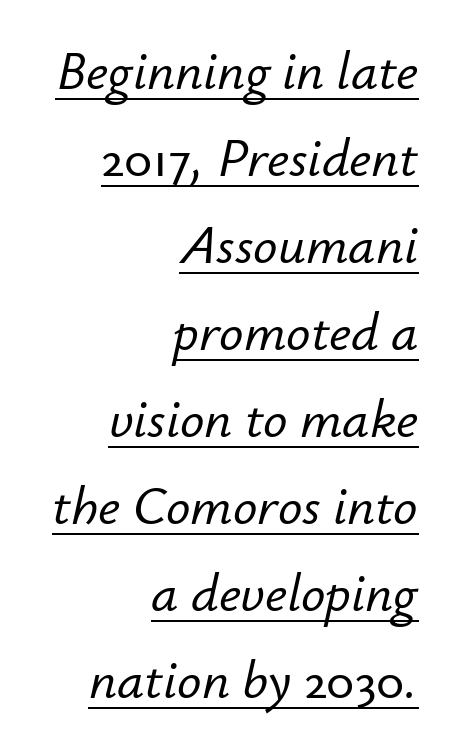
Caption: lettering with a line underneath. Spacing between characters is what you'd get straight out of the box. The passage shown is typed in a proportional face where columns would drift. The lines sit at an ordinary, default distance from one another. Would a proofreader flag this as italicized? Yes. The lines in this sample share a right terminus and differ only in where they begin.
